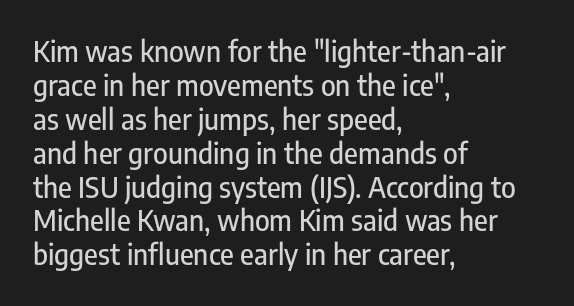
Q: Is the text italic (slanted)? A: No, it is upright.
Q: Is the typeface a serif or a sans-serif typeface? A: Sans-serif.
Q: Is the text underlined? A: No.
Q: How is the paragraph aligned? A: Left-aligned.
Q: Is the spacing between letters normal or unusually wide? A: Normal.
Q: Width (condensed, normal, or wide)? A: Condensed.
Q: Stroke contrast? A: Low.
Q: x-height? A: Medium.
Q: Monospaced? A: No.
